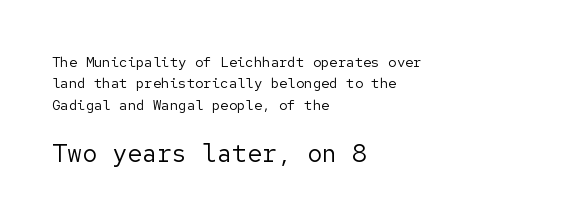
Q: Is the text bold? A: No.
Q: Is the text italic (slanted)? A: No, it is upright.
Q: Is the text underlined? A: No.
Q: How is the paragraph aligned? A: Left-aligned.
Q: Is the spacing between letters normal or unusually wide? A: Normal.
Q: Is the spacing between lines tight, normal or loose? A: Normal.
Q: Which block of text is set in a larger size, the first (top) or the second (bottom)? A: The second (bottom) one.
